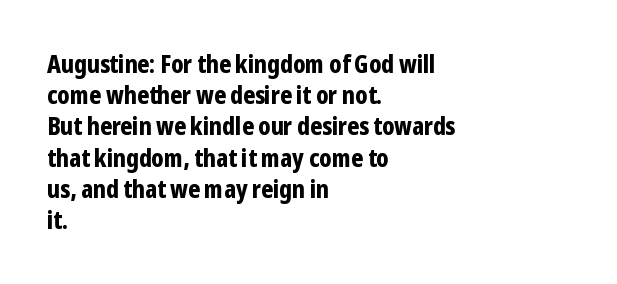
{"italic": "no", "bold": "yes", "underline": "no", "align": "left", "line_spacing": "normal", "line_spacing_ratio": 1.3, "letter_spacing": "normal", "letter_spacing_em": 0.0, "glyph_px": 24}
